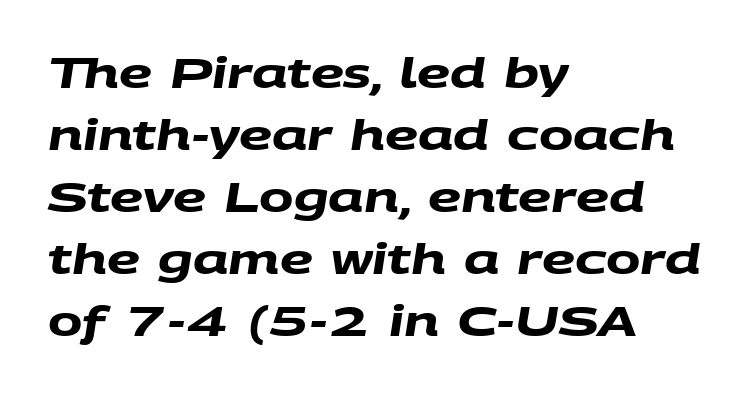
{"serif": "no", "bold": "yes", "weight": "heavy", "width": "wide", "stroke_contrast": "medium", "x_height": "large", "monospaced": "no", "underline": "no", "align": "left", "line_spacing": "normal", "line_spacing_ratio": 1.51, "letter_spacing": "normal", "letter_spacing_em": 0.0, "glyph_px": 41}
